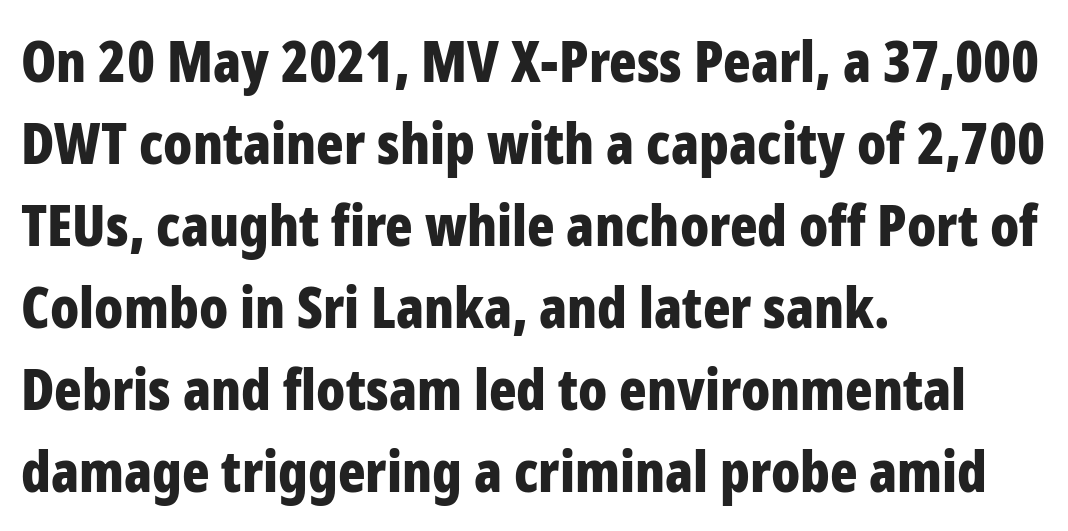
The image shows 57 px bold, condensed sans-serif type, upright; set left-aligned, normal line spacing (1.44x), normal letter spacing, not underlined; low stroke contrast and a medium x-height.
